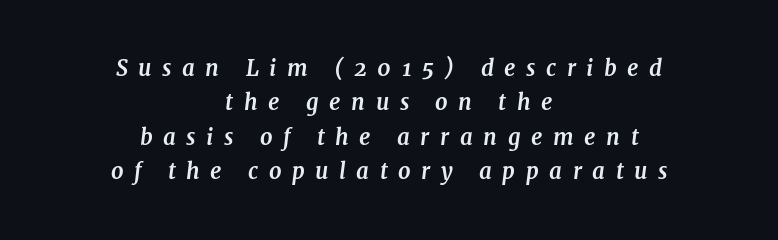
{"italic": "yes", "lean": "right", "slant_degrees": 7, "bold": "yes", "underline": "no", "align": "center", "line_spacing": "normal", "line_spacing_ratio": 1.56, "letter_spacing": "wide", "letter_spacing_em": 0.48, "glyph_px": 22}
